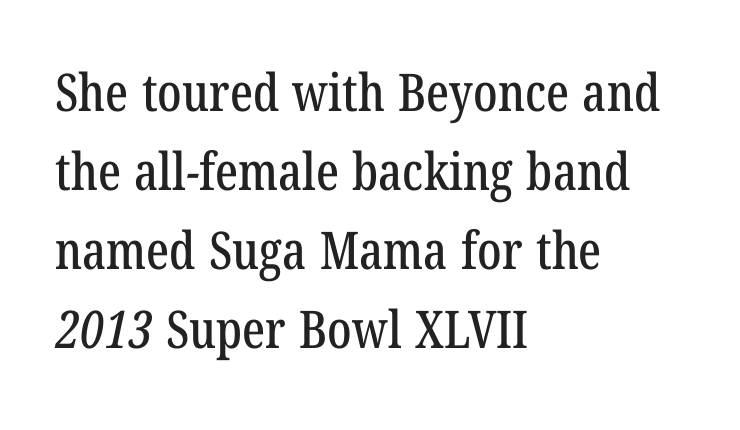
{"serif": "yes", "width": "condensed", "stroke_contrast": "low", "x_height": "medium", "monospaced": "no", "underline": "no", "align": "left", "line_spacing": "normal", "line_spacing_ratio": 1.52, "letter_spacing": "normal", "letter_spacing_em": 0.0, "glyph_px": 52}
